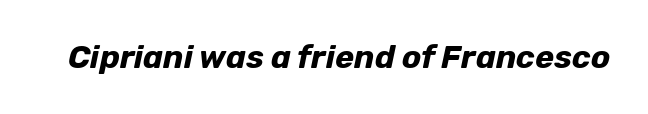
Designer's note — italics engaged. Does extra space separate the letters? No, they use regular spacing. I'd describe the lettering as bold — thick and assertive. Each letter keeps its own natural width here, so spacing adapts to shape.
